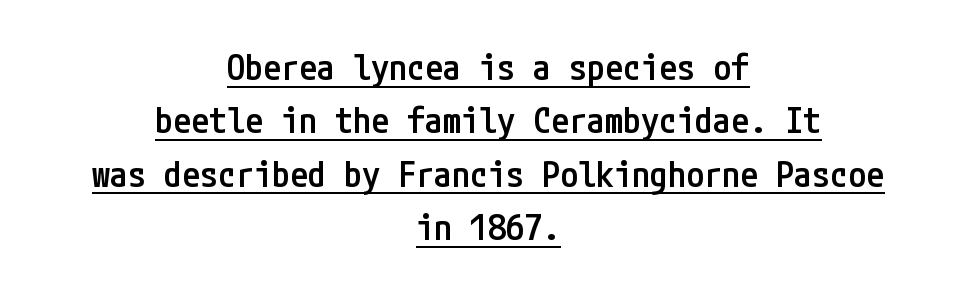
In terms of letterform style, serifs are entirely absent. Each glyph is drawn with semibold strokes, heavier than normal yet not fully bold. No extra tracking has been applied to these lines. Has an underline been added? It has.
